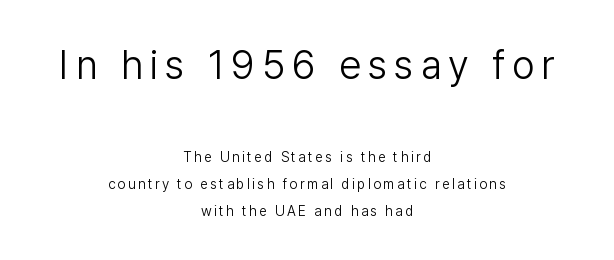
{"serif": "no", "italic": "no", "bold": "no", "weight": "light", "width": "normal", "stroke_contrast": "low", "x_height": "medium", "monospaced": "no", "underline": "no", "align": "center", "line_spacing": "loose", "line_spacing_ratio": 1.91, "larger_block": "first", "size_ratio": 2.86, "glyph_px": 40}
